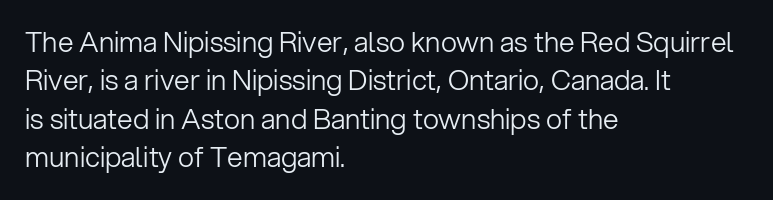
Q: Is the text bold? A: No.
Q: Is the text italic (slanted)? A: No, it is upright.
Q: Is the typeface a serif or a sans-serif typeface? A: Sans-serif.
Q: Is the text underlined? A: No.
Q: How is the paragraph aligned? A: Left-aligned.
Q: Is the spacing between letters normal or unusually wide? A: Normal.
Q: Is the spacing between lines tight, normal or loose? A: Normal.
Q: Width (condensed, normal, or wide)? A: Normal.
Q: Stroke contrast? A: Low.
Q: x-height? A: Medium.
Q: Monospaced? A: No.
